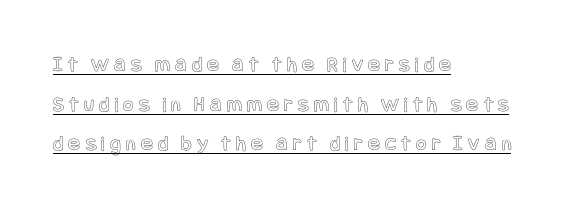
{"italic": "no", "underline": "yes", "align": "left", "line_spacing_ratio": 1.8, "letter_spacing": "wide", "letter_spacing_em": 0.24, "glyph_px": 22}
